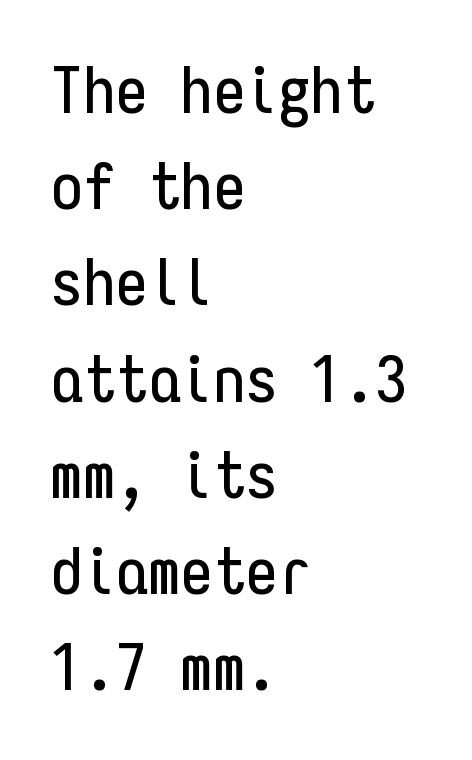
{"serif": "no", "italic": "no", "width": "condensed", "stroke_contrast": "low", "x_height": "medium", "monospaced": "yes", "underline": "no", "align": "left", "line_spacing": "normal", "line_spacing_ratio": 1.48, "letter_spacing": "normal", "letter_spacing_em": 0.0, "glyph_px": 65}
